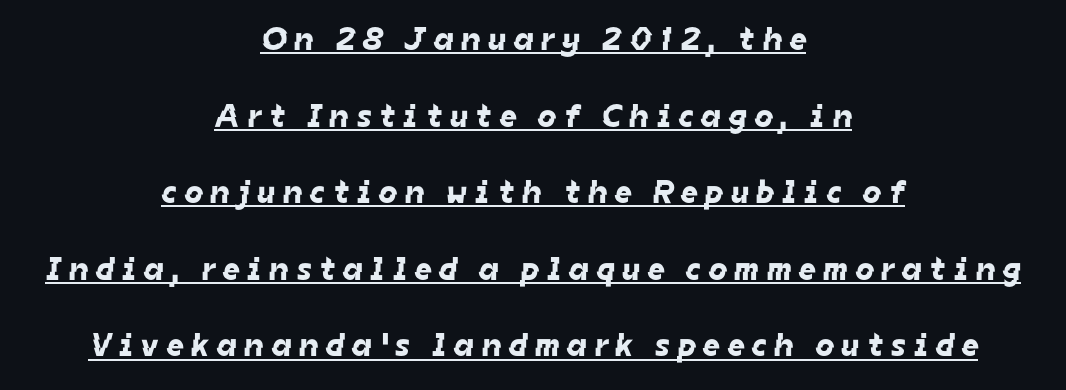
Each line is balanced around a shared central axis. Here the designer chose a conventional face with non-uniform glyph widths. A rule runs beneath these lines of type. Font category for this specimen: sans-serif. Students, note that the glyphs here are deliberately spaced far apart.
